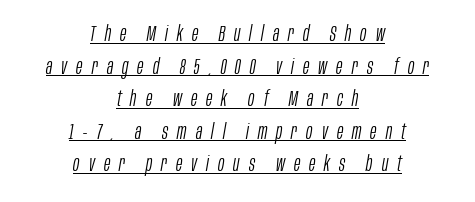
Leading matches the norm, producing a regular column. The letters are slanted; this is an italic face. Every word sits above its own underline. Typeset on center — no edge is straight.
